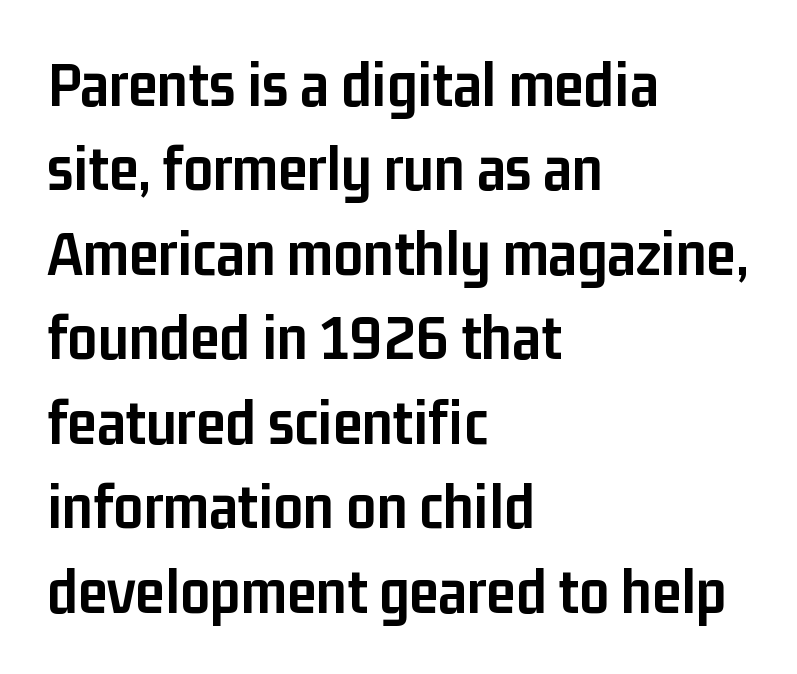
The type sits square on the baseline with zero lean. The space beneath each line is pristine and unruled. The characters display no serif detailing; their extremities are plain. Thick stems and heavy bowls — unmistakably bold. The designer left line spacing at the default. Is this a fixed-width face? No — the glyphs have proportional, varying widths.
